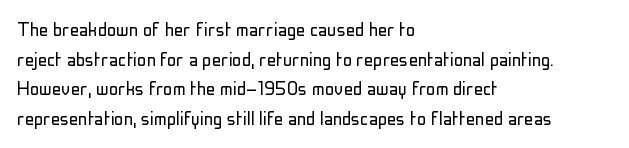
{"italic": "no", "bold": "no", "underline": "no", "align": "left", "line_spacing": "normal", "line_spacing_ratio": 1.29, "letter_spacing": "normal", "letter_spacing_em": 0.0, "glyph_px": 23}
